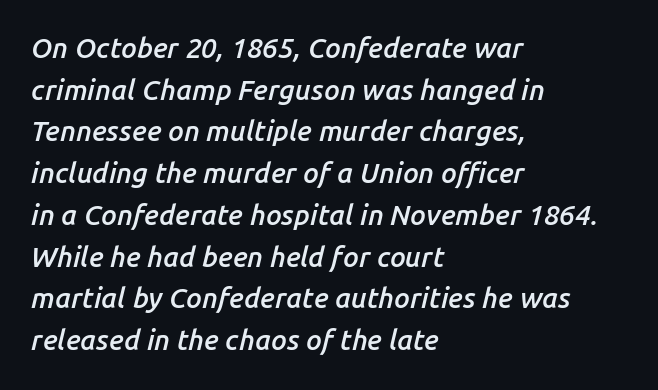
Q: Is the text bold? A: Semi-bold.
Q: Is the text italic (slanted)? A: Yes, it leans right by about 14 degrees.
Q: Is the text underlined? A: No.
Q: How is the paragraph aligned? A: Left-aligned.
Q: Is the spacing between letters normal or unusually wide? A: Normal.
Q: Is the spacing between lines tight, normal or loose? A: Normal.
Q: Width (condensed, normal, or wide)? A: Normal.
Q: Stroke contrast? A: Low.
Q: x-height? A: Medium.
Q: Monospaced? A: No.
